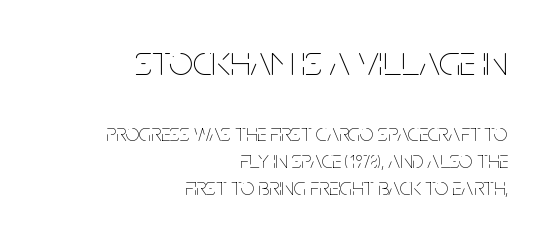
Q: Is the text bold? A: No.
Q: Is the text italic (slanted)? A: No, it is upright.
Q: Is the text underlined? A: No.
Q: How is the paragraph aligned? A: Right-aligned.
Q: Is the spacing between letters normal or unusually wide? A: Normal.
Q: Is the spacing between lines tight, normal or loose? A: Tight.
Q: Which block of text is set in a larger size, the first (top) or the second (bottom)? A: The first (top) one.
Q: Width (condensed, normal, or wide)? A: Condensed.
Q: Stroke contrast? A: Low.
Q: x-height? A: Large.
Q: Monospaced? A: No.
